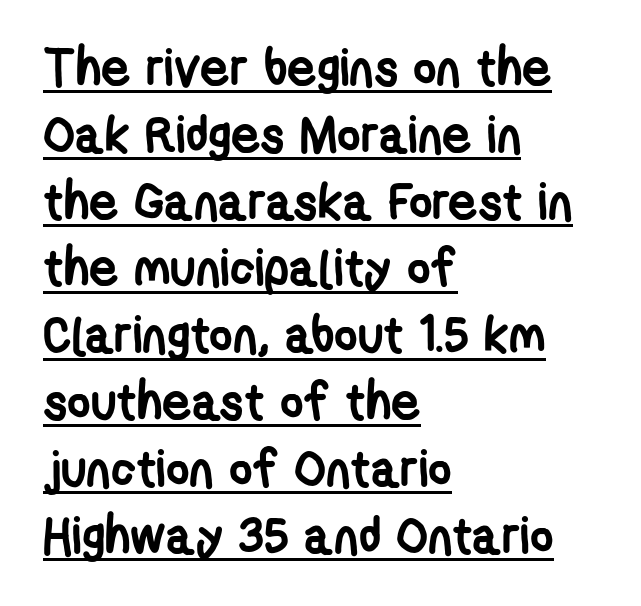
The image shows 51 px semibold, condensed sans-serif type; set left-aligned, normal line spacing (1.31x), normal letter spacing, underlined; low stroke contrast and a medium x-height.
